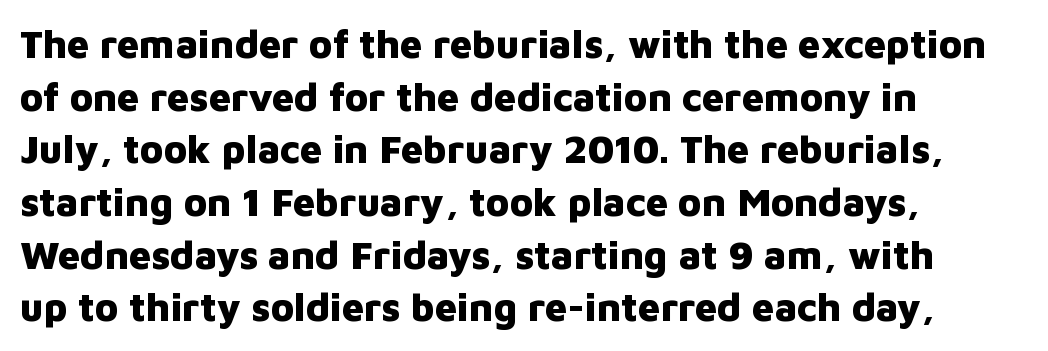
Q: Is the text bold? A: Yes.
Q: Is the text italic (slanted)? A: No, it is upright.
Q: Is the typeface a serif or a sans-serif typeface? A: Sans-serif.
Q: Is the text underlined? A: No.
Q: How is the paragraph aligned? A: Left-aligned.
Q: Is the spacing between letters normal or unusually wide? A: Normal.
Q: Is the spacing between lines tight, normal or loose? A: Normal.
Q: Width (condensed, normal, or wide)? A: Normal.
Q: Stroke contrast? A: Low.
Q: x-height? A: Medium.
Q: Monospaced? A: No.
